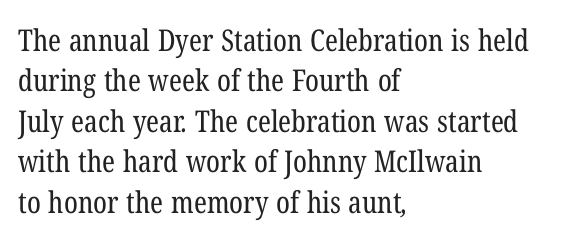
{"serif": "yes", "bold": "no", "weight": "regular", "width": "condensed", "stroke_contrast": "low", "x_height": "medium", "monospaced": "no", "underline": "no", "align": "left", "line_spacing": "normal", "line_spacing_ratio": 1.35, "letter_spacing": "normal", "letter_spacing_em": 0.0, "glyph_px": 30}
